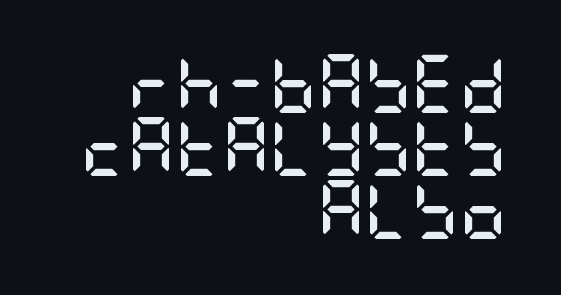
Q: Is the text bold? A: Yes.
Q: Is the text italic (slanted)? A: No, it is upright.
Q: Is the typeface a serif or a sans-serif typeface? A: Sans-serif.
Q: Is the text underlined? A: No.
Q: How is the paragraph aligned? A: Right-aligned.
Q: Is the spacing between letters normal or unusually wide? A: Normal.
Q: Is the spacing between lines tight, normal or loose? A: Tight.
Q: Width (condensed, normal, or wide)? A: Condensed.
Q: Stroke contrast? A: Low.
Q: x-height? A: Large.
